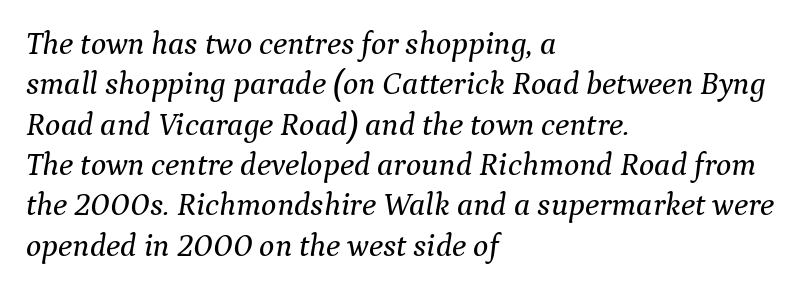
The image shows 32 px serif type, italic (leaning right); set left-aligned, normal line spacing (1.26x), normal letter spacing, not underlined; medium stroke contrast and a medium x-height.
